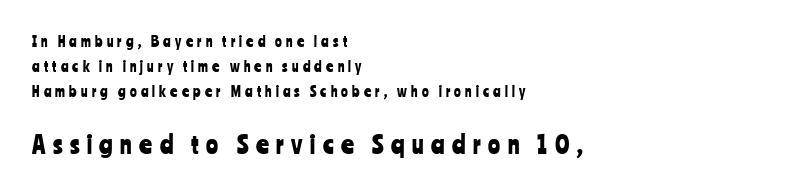
Q: Is the text italic (slanted)? A: No, it is upright.
Q: Is the text underlined? A: No.
Q: How is the paragraph aligned? A: Left-aligned.
Q: Is the spacing between letters normal or unusually wide? A: Unusually wide.
Q: Which block of text is set in a larger size, the first (top) or the second (bottom)? A: The second (bottom) one.
